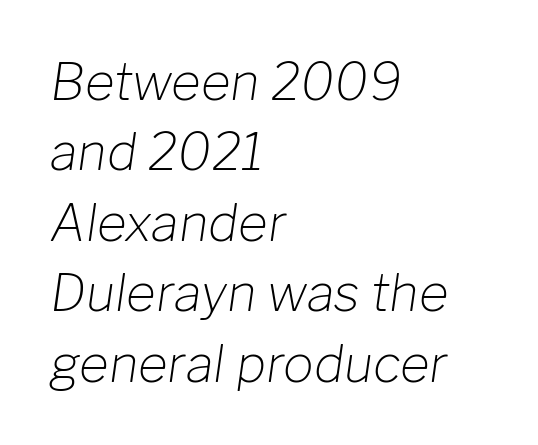
Designer's note — italics engaged. The font sits on the lighter half of the weight spectrum, regular included. You could not count columns in this text — the font is proportionally spaced. The letterforms sit shoulder to shoulder at normal distance.
